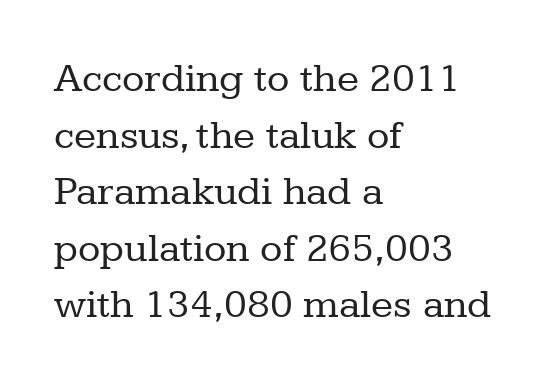
Q: Is the text bold? A: No.
Q: Is the text italic (slanted)? A: No, it is upright.
Q: Is the typeface a serif or a sans-serif typeface? A: Serif.
Q: Is the text underlined? A: No.
Q: How is the paragraph aligned? A: Left-aligned.
Q: Is the spacing between letters normal or unusually wide? A: Normal.
Q: Is the spacing between lines tight, normal or loose? A: Normal.
Q: Width (condensed, normal, or wide)? A: Normal.
Q: Stroke contrast? A: Low.
Q: x-height? A: Medium.
Q: Monospaced? A: No.
